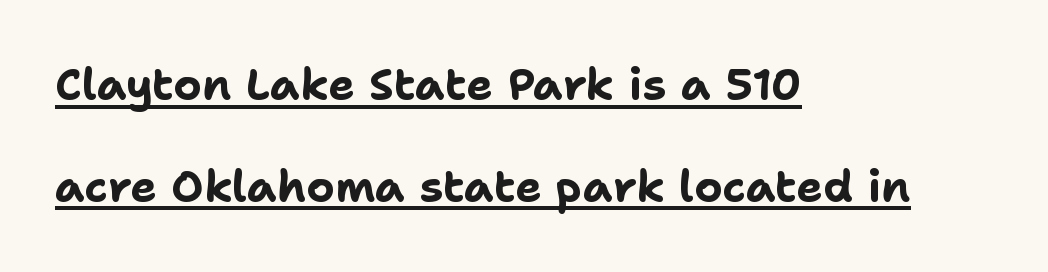
The image shows 44 px bold sans-serif type, upright; set left-aligned, loose line spacing (2.31x), normal letter spacing, underlined; low stroke contrast and a medium x-height.
